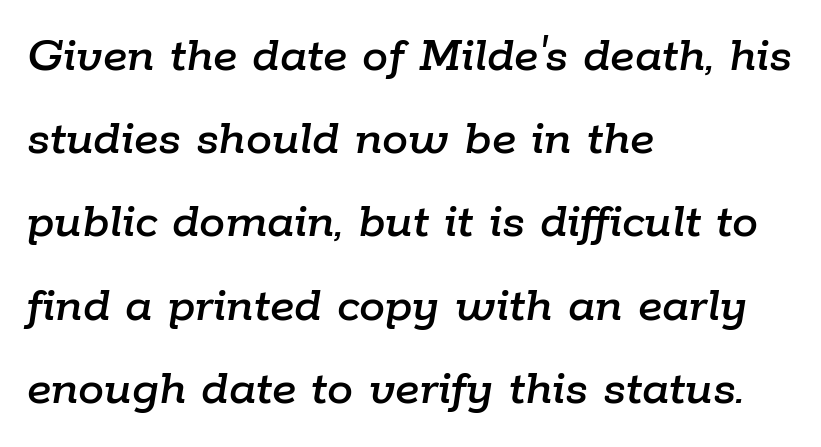
{"italic": "yes", "lean": "right", "slant_degrees": 9, "width": "normal", "stroke_contrast": "low", "x_height": "medium", "monospaced": "no", "underline": "no", "align": "left", "line_spacing": "normal", "line_spacing_ratio": 1.6, "letter_spacing": "normal", "letter_spacing_em": 0.0, "glyph_px": 52}
